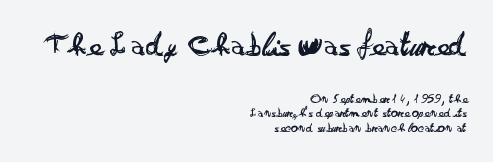
Q: Is the text bold? A: No.
Q: Is the text italic (slanted)? A: No, it is upright.
Q: Is the typeface a serif or a sans-serif typeface? A: Sans-serif.
Q: Is the text underlined? A: No.
Q: How is the paragraph aligned? A: Right-aligned.
Q: Is the spacing between letters normal or unusually wide? A: Normal.
Q: Is the spacing between lines tight, normal or loose? A: Tight.
Q: Which block of text is set in a larger size, the first (top) or the second (bottom)? A: The first (top) one.
Q: Width (condensed, normal, or wide)? A: Wide.
Q: Stroke contrast? A: Low.
Q: x-height? A: Small.
Q: Monospaced? A: No.
